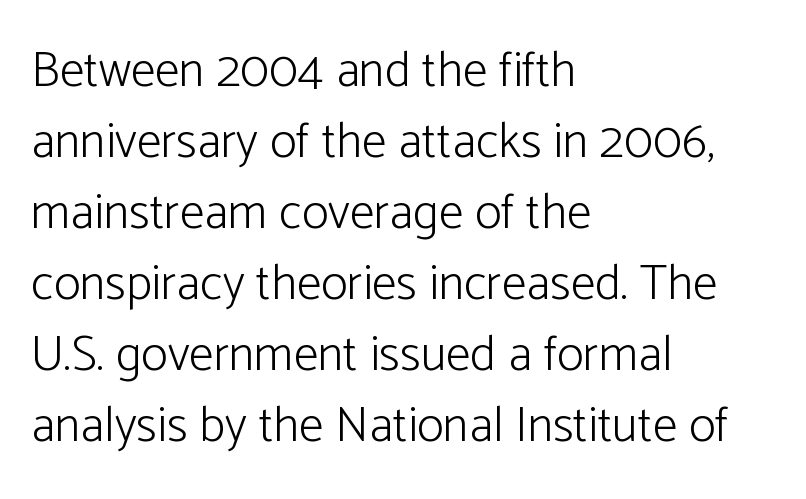
This rendering employs a face without finishing strokes, i.e., a sans-serif. Each letter keeps its own natural width here, so spacing adapts to shape. Stroke mass is kept to a normal reading level or below. Notice how the passage keeps a crisp vertical edge on the left only.
